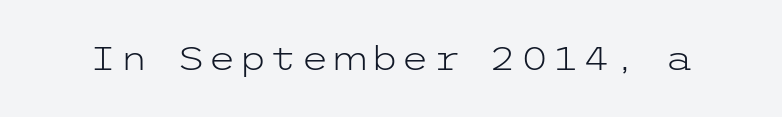
{"serif": "no", "italic": "no", "bold": "no", "weight": "light", "width": "wide", "stroke_contrast": "low", "x_height": "medium", "underline": "no", "glyph_px": 32}
